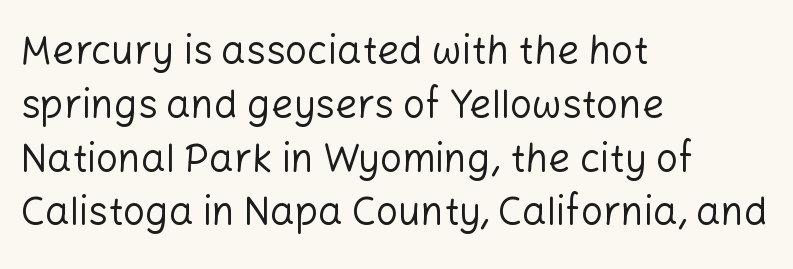
Baseline-to-baseline distance is the conventional proportion of letter height. Every row of glyphs begins at an identical x-position on the left. Nothing sits at the stroke ends, so this counts as sans-serif. The space directly below the letters is spotless. In terms of letterspacing, this is plain default setting.
